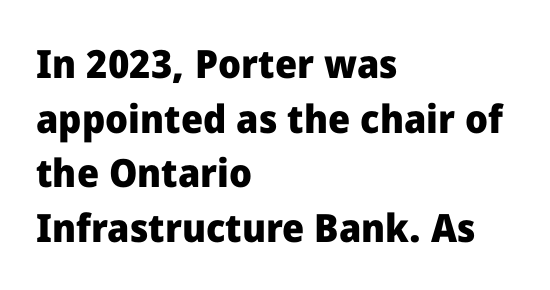
The letters carry no serifs — their stems end cleanly without finishing strokes. You could not count columns in this text — the font is proportionally spaced. Notice how the passage keeps a crisp vertical edge on the left only. The face used here has the dense, thick strokes of a bold. The string is rendered with underlining switched off. The passage shown has conventional tracking throughout.
